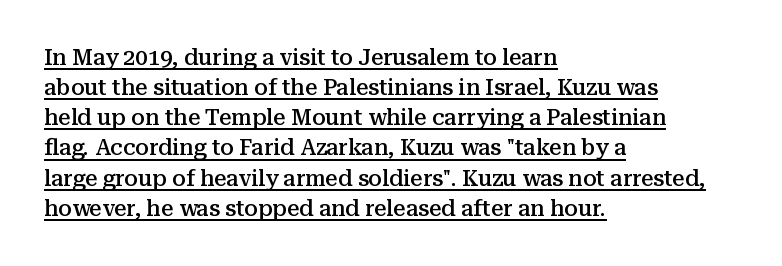
{"italic": "no", "bold": "semi", "underline": "yes", "align": "left", "line_spacing": "normal", "line_spacing_ratio": 1.37, "letter_spacing": "normal", "letter_spacing_em": 0.0, "glyph_px": 22}
